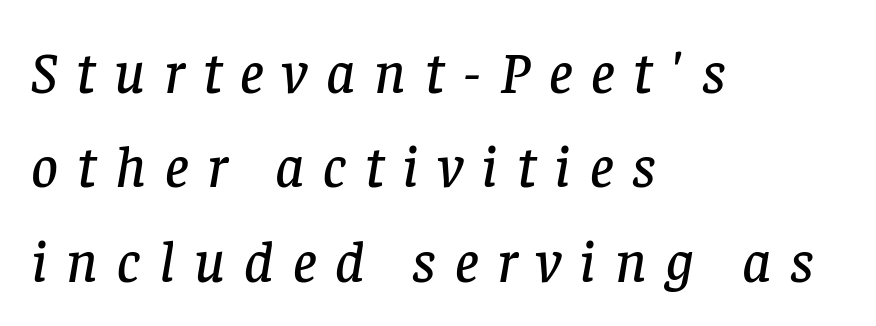
{"serif": "yes", "italic": "yes", "lean": "right", "slant_degrees": 8, "width": "normal", "stroke_contrast": "low", "x_height": "large", "monospaced": "no", "underline": "no", "align": "left", "line_spacing": "normal", "line_spacing_ratio": 1.6, "letter_spacing": "wide", "letter_spacing_em": 0.32, "glyph_px": 59}
